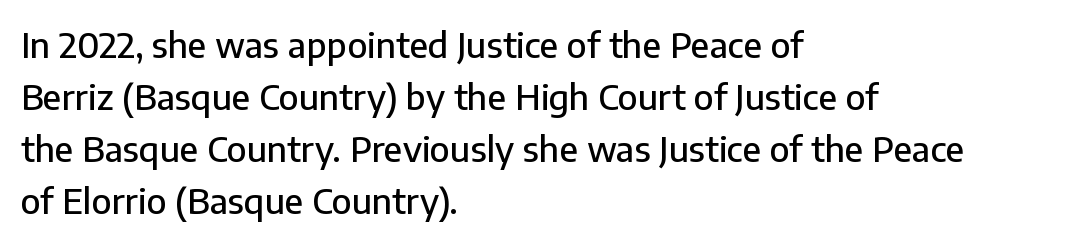
Between one letter and the next there's only the usual sliver of space. If you drew a ruler down the left edge, every line would touch it. Is there any slant? The stems are plumb. In terms of letterform style, serifs are entirely absent.
